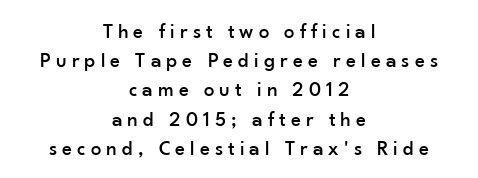
Leading matches the norm, producing a regular column. The lettering holds an erect, upright posture throughout. Beneath every word, the page is bare. The text block is weighted toward neither margin, spreading evenly from the middle. Inter-character spacing is expanded well beyond the font's built-in metrics.
